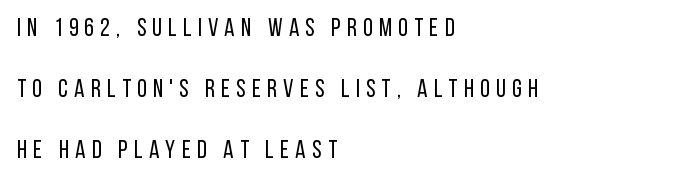
The image shows 25 px text type, upright; set left-aligned, loose line spacing (2.44x), unusually wide letter spacing (+0.25 em), not underlined.
